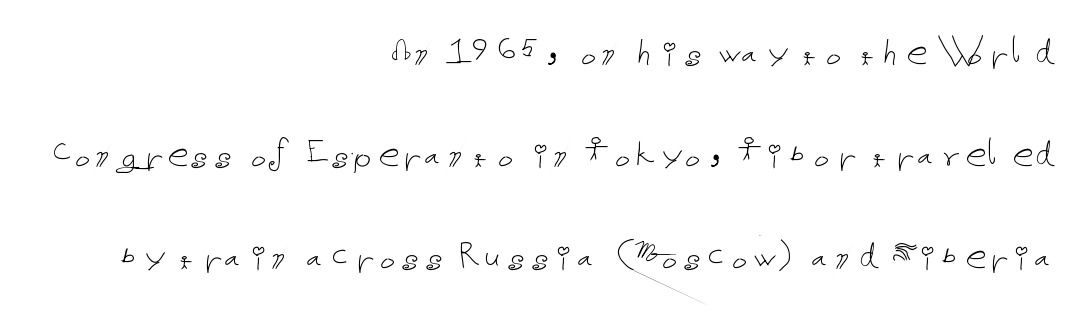
Spacing between characters is what you'd get straight out of the box. Vertically, the passage feels expansive, rows floating well apart. Right-aligned paragraph, ragged on the left. Is there any slant? The stems are plumb. Bare-footed words on every line. No chunkiness to these letters — they're not bold.
